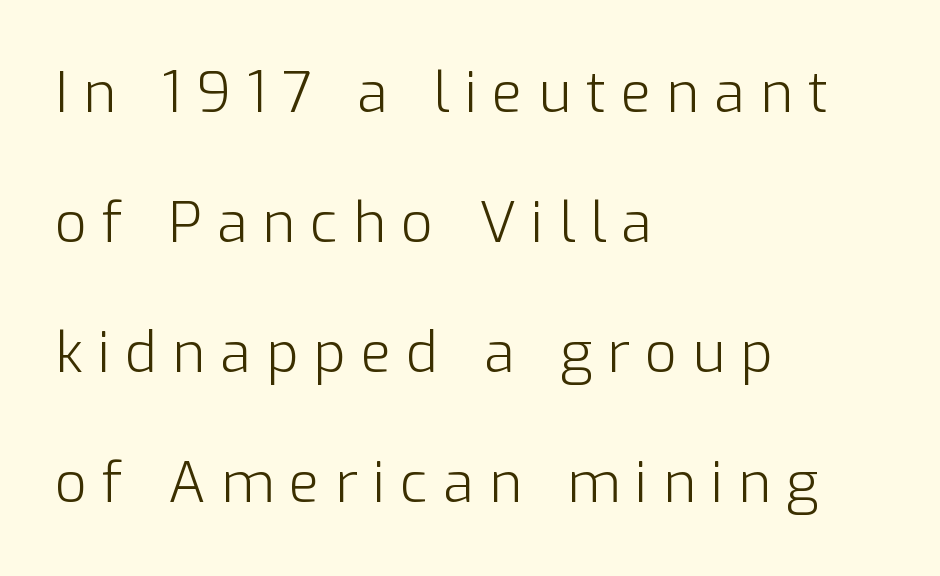
The image shows 56 px light sans-serif type, upright; set left-aligned, loose line spacing (2.32x), unusually wide letter spacing (+0.27 em), not underlined; low stroke contrast and a medium x-height.
